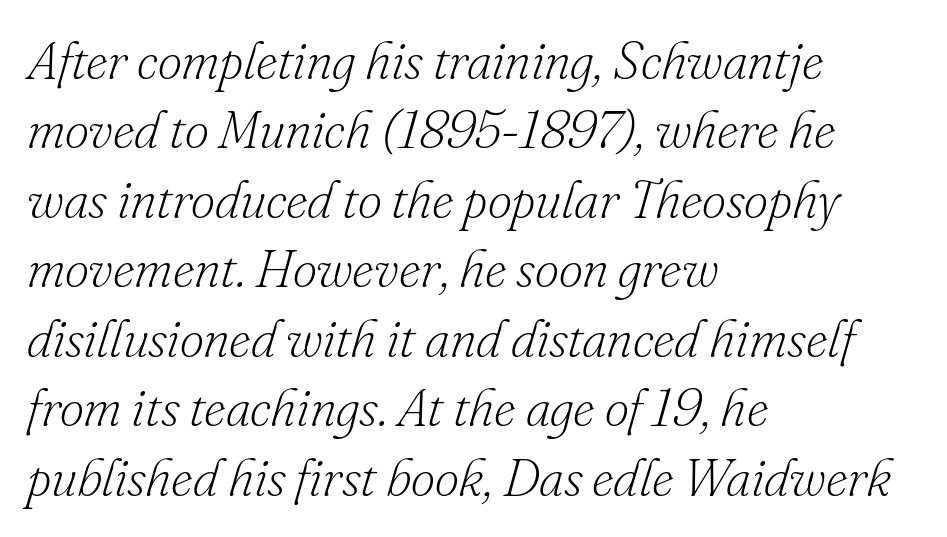
{"serif": "yes", "italic": "yes", "lean": "right", "slant_degrees": 16, "bold": "no", "weight": "light", "width": "normal", "stroke_contrast": "low", "x_height": "small", "monospaced": "no", "underline": "no", "align": "left", "line_spacing": "normal", "line_spacing_ratio": 1.31, "letter_spacing": "normal", "letter_spacing_em": 0.0, "glyph_px": 53}
